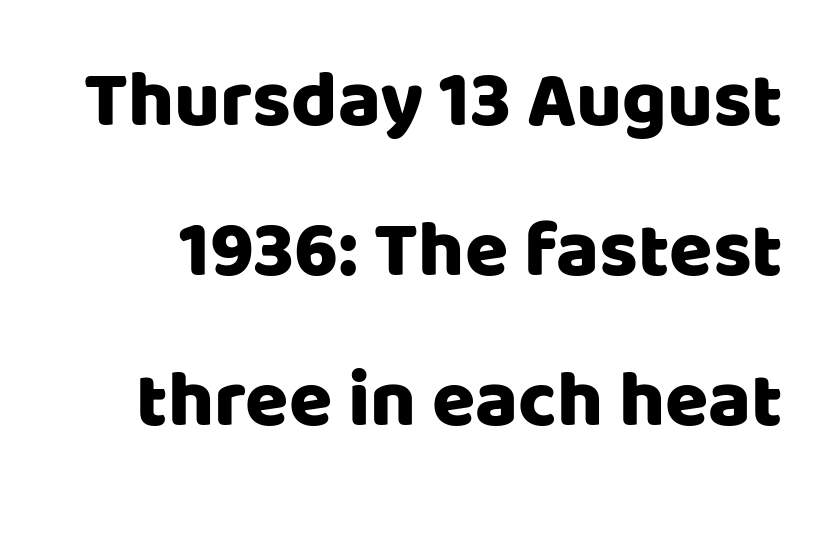
Q: Is the text italic (slanted)? A: No, it is upright.
Q: Is the typeface a serif or a sans-serif typeface? A: Sans-serif.
Q: Is the text underlined? A: No.
Q: Is the spacing between letters normal or unusually wide? A: Normal.
Q: Is the spacing between lines tight, normal or loose? A: Loose.
Q: Width (condensed, normal, or wide)? A: Normal.
Q: Stroke contrast? A: Low.
Q: x-height? A: Large.
Q: Monospaced? A: No.
